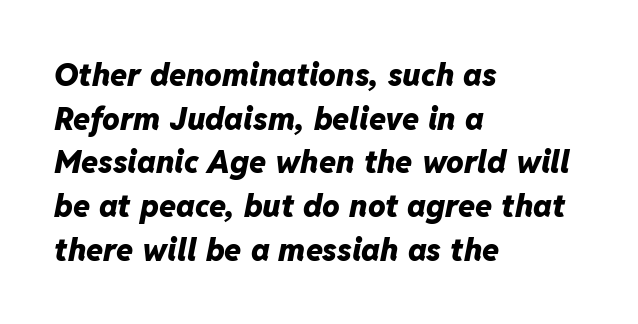
Q: Is the text bold? A: Yes.
Q: Is the text italic (slanted)? A: Yes, it leans right by about 11 degrees.
Q: Is the text underlined? A: No.
Q: How is the paragraph aligned? A: Left-aligned.
Q: Is the spacing between letters normal or unusually wide? A: Normal.
Q: Is the spacing between lines tight, normal or loose? A: Normal.
Q: Width (condensed, normal, or wide)? A: Normal.
Q: Stroke contrast? A: Low.
Q: x-height? A: Medium.
Q: Monospaced? A: No.
